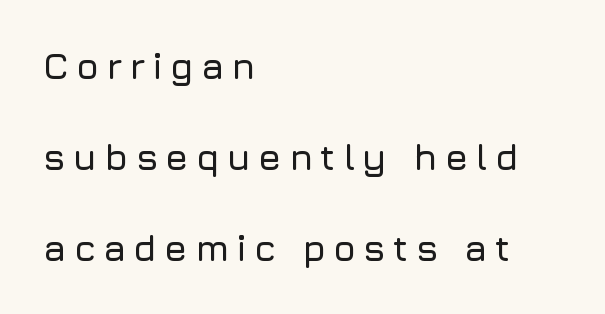
{"serif": "no", "italic": "no", "width": "normal", "stroke_contrast": "low", "x_height": "medium", "monospaced": "no", "underline": "no", "align": "left", "line_spacing": "loose", "line_spacing_ratio": 2.46, "glyph_px": 37}
